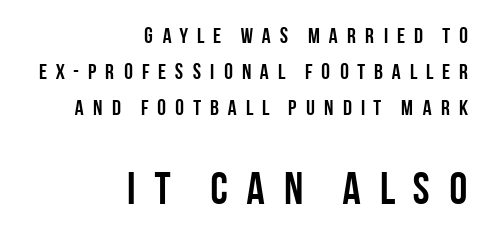
The lower block of text is set noticeably larger than the block above it. The paragraph has a hard right edge and a soft left edge. I'd call this a sans setting — the letters go barefoot. Successive baselines arrive at the customary interval. Heavy, bold letterforms.
